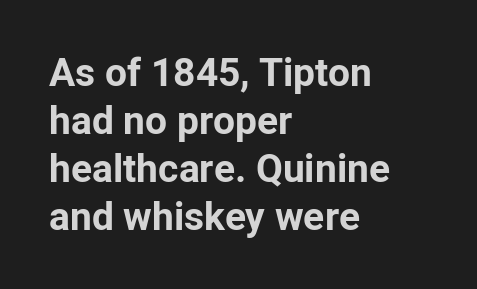
Q: Is the text bold? A: Yes.
Q: Is the text italic (slanted)? A: No, it is upright.
Q: Is the typeface a serif or a sans-serif typeface? A: Sans-serif.
Q: Is the text underlined? A: No.
Q: How is the paragraph aligned? A: Left-aligned.
Q: Is the spacing between letters normal or unusually wide? A: Normal.
Q: Width (condensed, normal, or wide)? A: Normal.
Q: Stroke contrast? A: Low.
Q: x-height? A: Medium.
Q: Monospaced? A: No.
